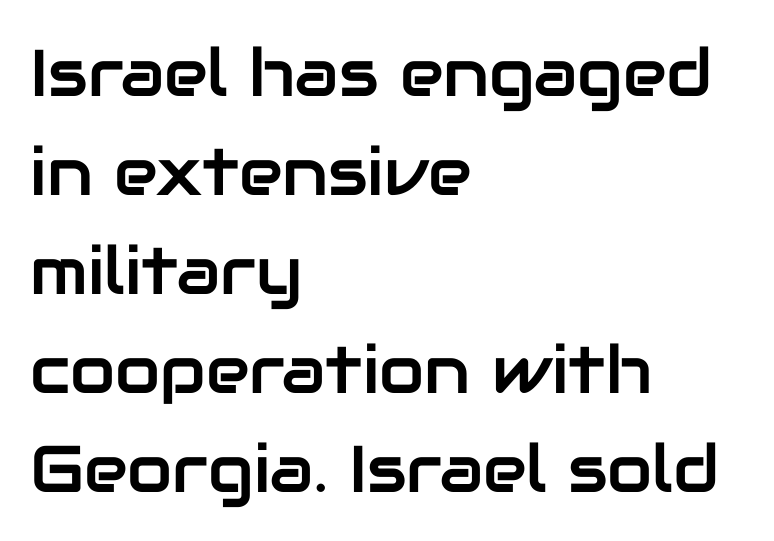
The image shows 66 px sans-serif type, upright; set left-aligned, normal line spacing (1.5x), normal letter spacing, not underlined; low stroke contrast and a medium x-height.
